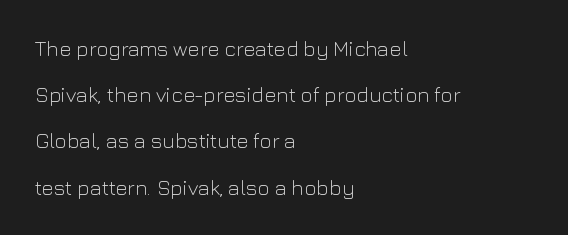
{"italic": "no", "bold": "no", "underline": "no", "align": "left", "line_spacing": "loose", "line_spacing_ratio": 2.2, "letter_spacing": "normal", "letter_spacing_em": 0.0, "glyph_px": 21}
